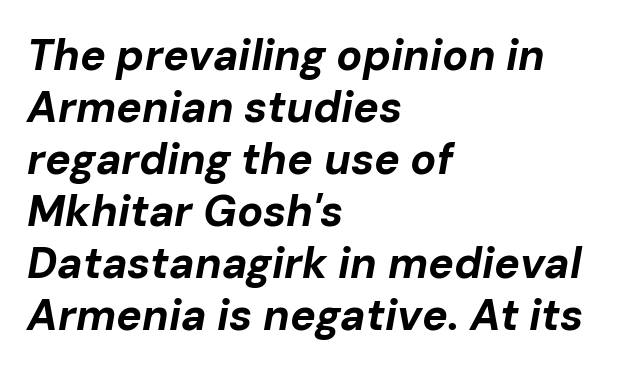
Heavy-handed strokes throughout: this text is bold. The specimen reads as italic at a glance. Nobody drew a line under any word here. Spacing verdict: proportional, widths tailored to each character. The paragraph has a hard left edge and a soft right edge.
